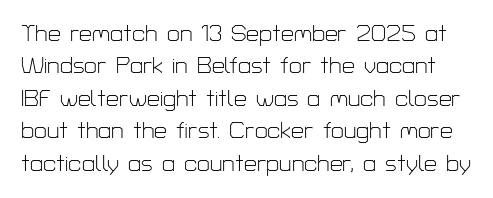
The image shows 23 px text type, upright; set normal line spacing (1.41x), normal letter spacing, not underlined.
